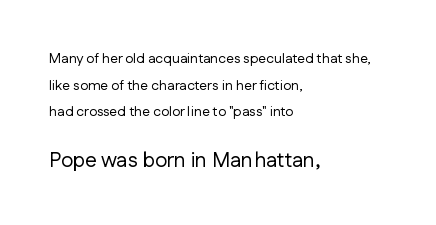
The image shows 21 px text type, upright; set left-aligned, loose line spacing (1.9x), normal letter spacing, not underlined; the second (bottom) block is 1.5x larger.
